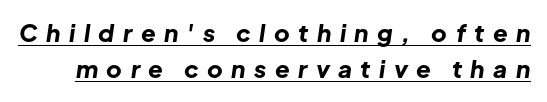
Q: Is the text bold? A: Yes.
Q: Is the text italic (slanted)? A: Yes, it leans right by about 8 degrees.
Q: Is the text underlined? A: Yes.
Q: Is the spacing between letters normal or unusually wide? A: Unusually wide.
Q: Is the spacing between lines tight, normal or loose? A: Normal.
